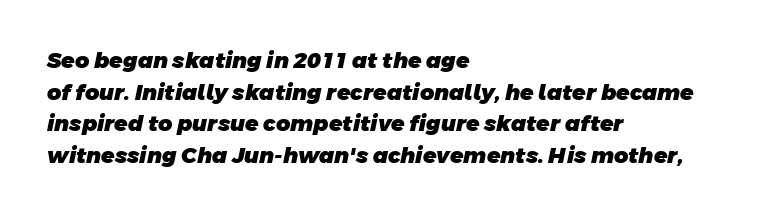
Its strokes are broad and dark, the hallmark of bold type. Honestly, the letter spacing is just normal — you wouldn't notice it. The string is rendered with underlining switched off. A normal amount of white space separates one row of letters from the next. Notice how the passage keeps a crisp vertical edge on the left only.
